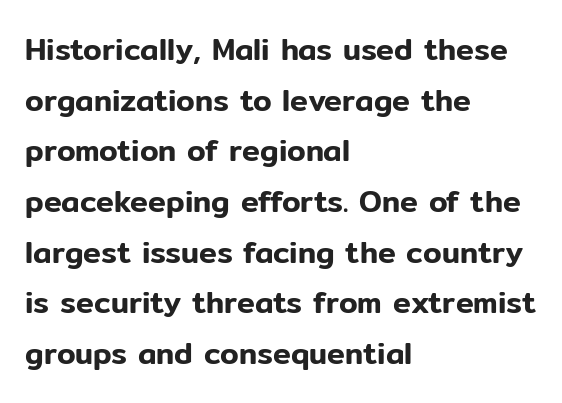
The image shows 30 px sans-serif type, upright; set left-aligned, normal line spacing (1.69x), normal letter spacing, not underlined; low stroke contrast and a medium x-height.
